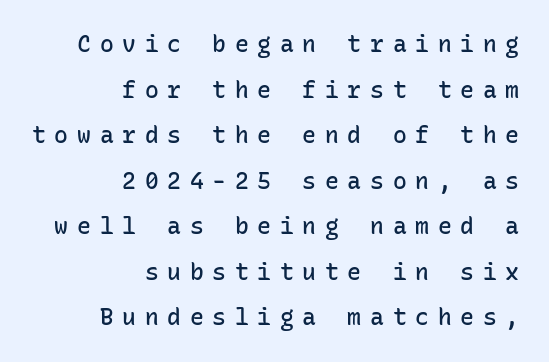
{"italic": "no", "bold": "semi", "underline": "no", "align": "right", "line_spacing": "loose", "line_spacing_ratio": 1.98, "letter_spacing": "wide", "letter_spacing_em": 0.38, "glyph_px": 23}
